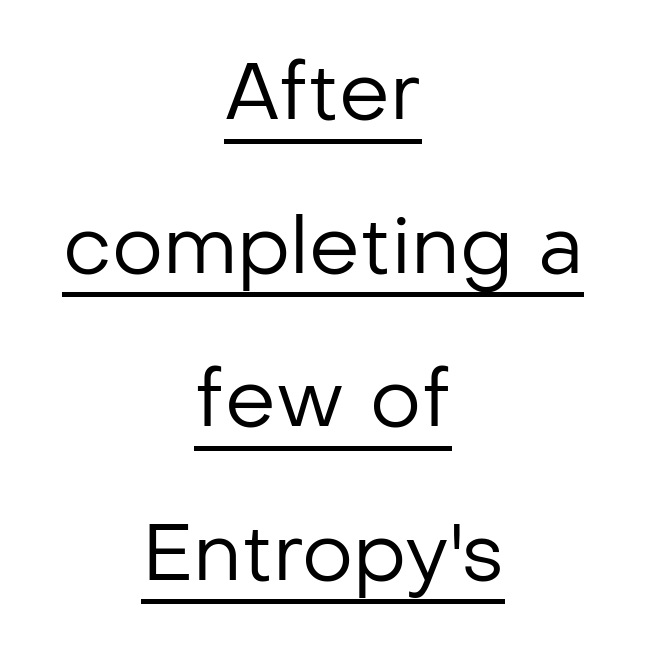
The image shows 80 px regular-weight sans-serif type, upright; set centered, loose line spacing (1.92x), normal letter spacing, underlined; low stroke contrast and a medium x-height.
